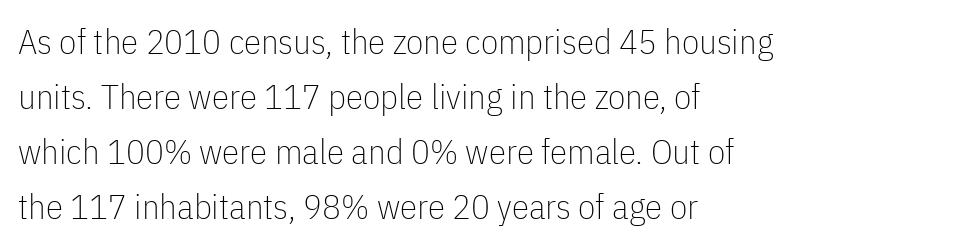
Q: Is the text bold? A: No.
Q: Is the text italic (slanted)? A: No, it is upright.
Q: Is the typeface a serif or a sans-serif typeface? A: Sans-serif.
Q: Is the text underlined? A: No.
Q: How is the paragraph aligned? A: Left-aligned.
Q: Is the spacing between letters normal or unusually wide? A: Normal.
Q: Is the spacing between lines tight, normal or loose? A: Normal.
Q: Width (condensed, normal, or wide)? A: Condensed.
Q: Stroke contrast? A: Low.
Q: x-height? A: Medium.
Q: Monospaced? A: No.
